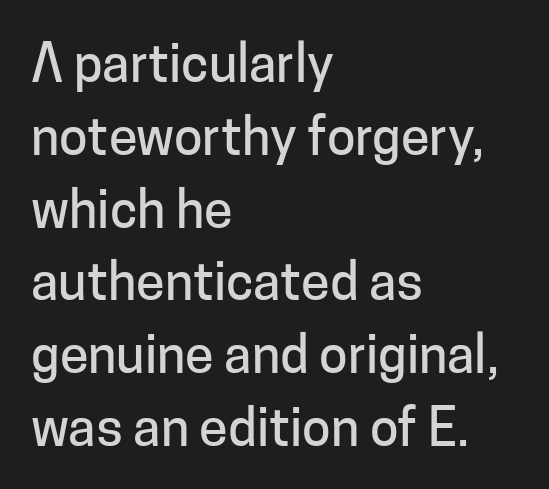
The image shows 52 px sans-serif type, upright; set left-aligned, normal line spacing (1.4x), normal letter spacing, not underlined; low stroke contrast and a medium x-height.
